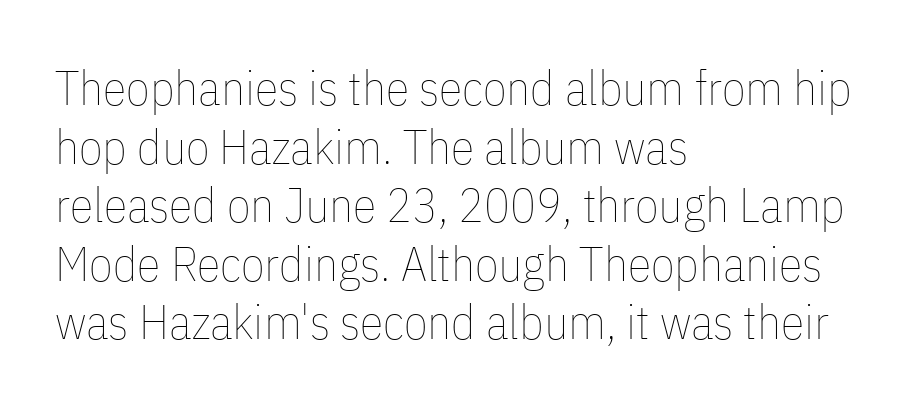
{"italic": "no", "bold": "no", "weight": "thin", "width": "condensed", "stroke_contrast": "low", "x_height": "medium", "monospaced": "no", "underline": "no", "align": "left", "line_spacing_ratio": 1.22, "letter_spacing": "normal", "letter_spacing_em": 0.0, "glyph_px": 48}
